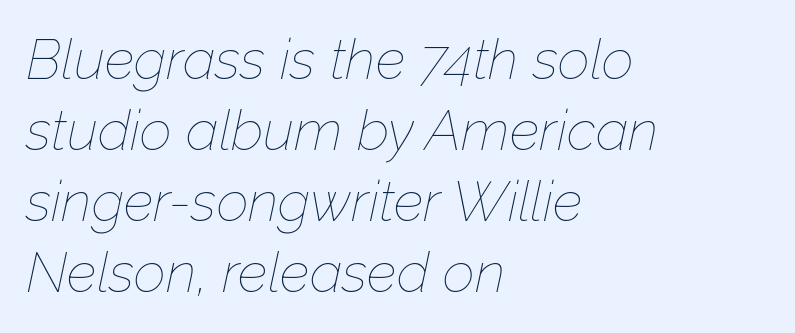
The image shows 56 px thin type, italic (leaning right); set left-aligned, normal line spacing (1.27x), normal letter spacing, not underlined; low stroke contrast and a medium x-height.
